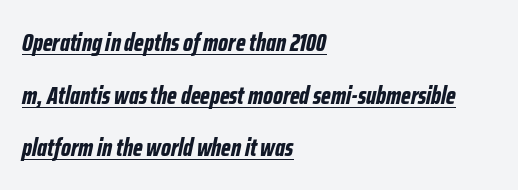
The rendering uses a bold face; every stroke is thick and dark. Tracking value appears to be zero — textbook default spacing. The rendered words wear a rule along their underside. The typography opts for an oblique posture over an upright one. The rag falls on the right side of this text block. Students, observe: this is what heavily led, spacious text looks like.
